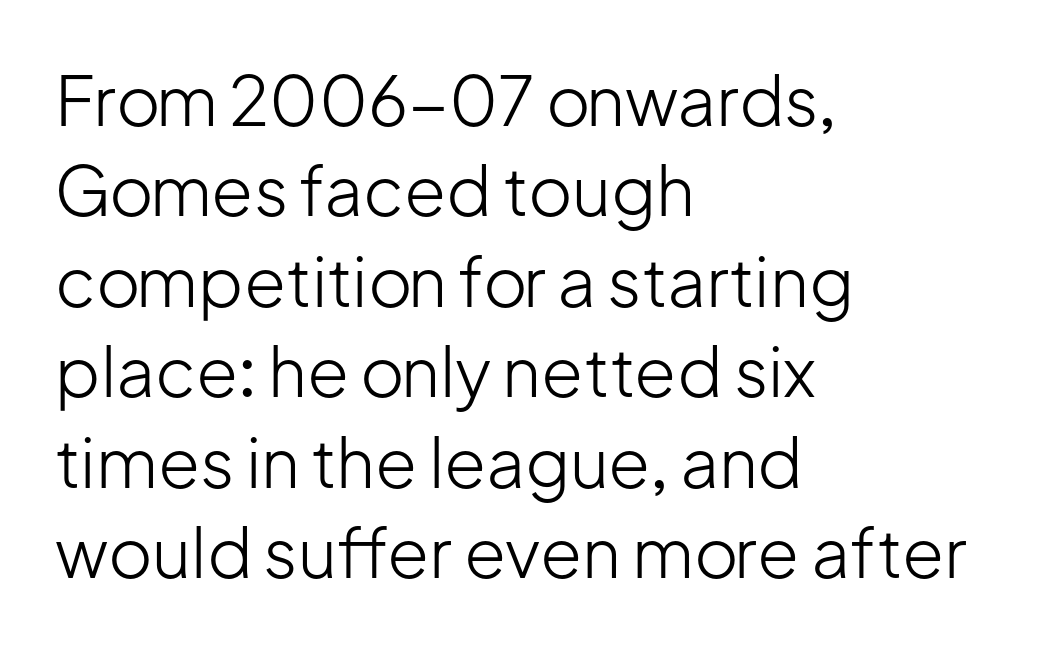
{"serif": "no", "italic": "no", "bold": "no", "weight": "light", "width": "normal", "stroke_contrast": "low", "x_height": "medium", "monospaced": "no", "underline": "no", "align": "left", "line_spacing": "normal", "line_spacing_ratio": 1.33, "letter_spacing": "normal", "letter_spacing_em": 0.0, "glyph_px": 68}
